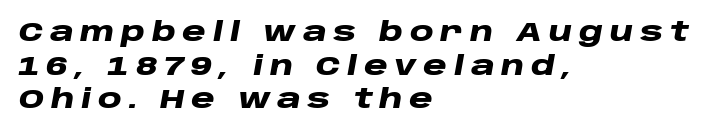
Q: Is the text bold? A: Yes.
Q: Is the text italic (slanted)? A: Yes, it leans right by about 10 degrees.
Q: Is the text underlined? A: No.
Q: How is the paragraph aligned? A: Left-aligned.
Q: Is the spacing between letters normal or unusually wide? A: Unusually wide.
Q: Is the spacing between lines tight, normal or loose? A: Normal.
